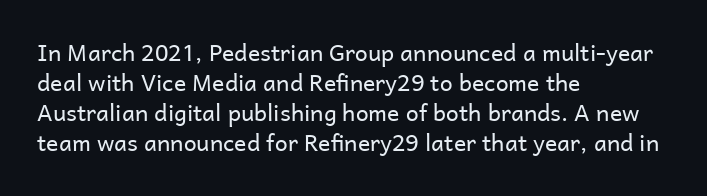
Q: Is the text bold? A: No.
Q: Is the text italic (slanted)? A: No, it is upright.
Q: Is the text underlined? A: No.
Q: How is the paragraph aligned? A: Left-aligned.
Q: Is the spacing between letters normal or unusually wide? A: Normal.
Q: Is the spacing between lines tight, normal or loose? A: Normal.
